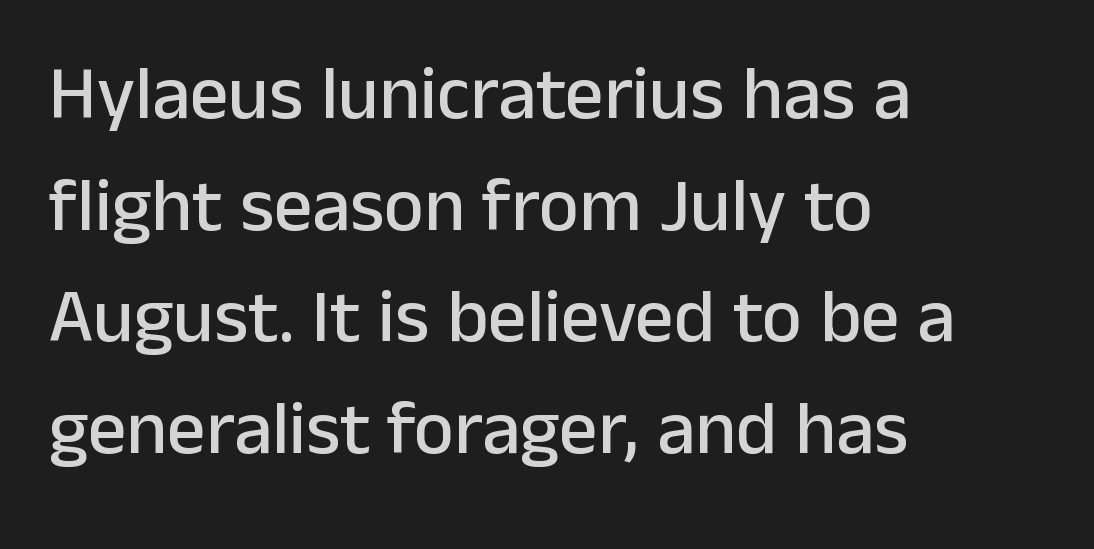
{"serif": "no", "italic": "no", "width": "normal", "stroke_contrast": "low", "x_height": "medium", "monospaced": "no", "underline": "no", "align": "left", "line_spacing": "normal", "line_spacing_ratio": 1.47, "letter_spacing": "normal", "letter_spacing_em": 0.0, "glyph_px": 76}
